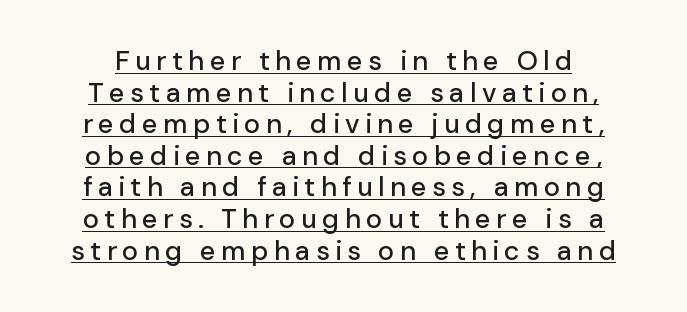
In CSS terms this would be text-align: center. Display-style spreading of the glyphs; the letterfit is very open. The sample's only ornament is a line tracing under the words. Notice how the stems are strictly vertical — no italics here.
